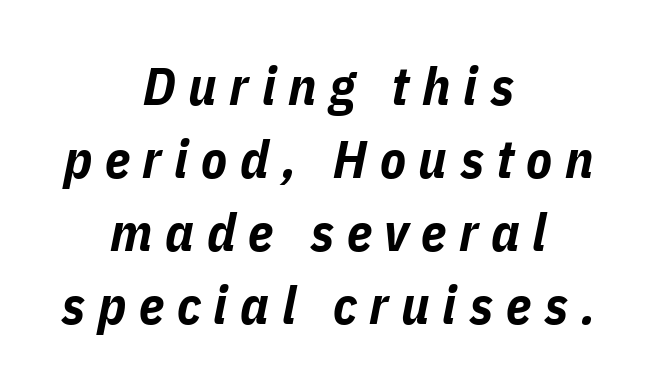
Q: Is the text bold? A: Yes.
Q: Is the text italic (slanted)? A: Yes, it leans right by about 11 degrees.
Q: Is the text underlined? A: No.
Q: How is the paragraph aligned? A: Centered.
Q: Is the spacing between letters normal or unusually wide? A: Unusually wide.
Q: Is the spacing between lines tight, normal or loose? A: Normal.
Q: Width (condensed, normal, or wide)? A: Condensed.
Q: Stroke contrast? A: Low.
Q: x-height? A: Medium.
Q: Monospaced? A: No.
